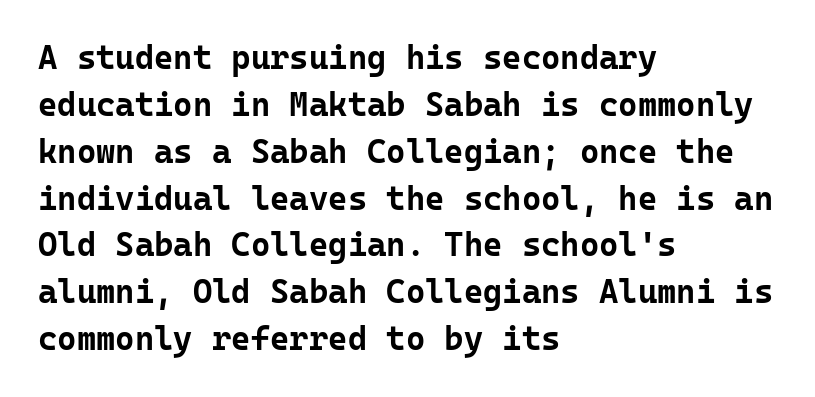
The image shows 33 px bold sans-serif type, upright, monospaced; set left-aligned, normal line spacing (1.42x), normal letter spacing, not underlined; low stroke contrast and a medium x-height.
